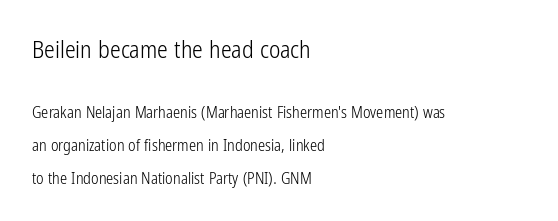
Visually the block forms a straight wall on the left and a jagged coastline on the right. Standard letterfit; no display-style spreading of the glyphs. Check under the words: just untouched page. Stems here are at most as thick as an everyday book face. The type sits square on the baseline with zero lean.
